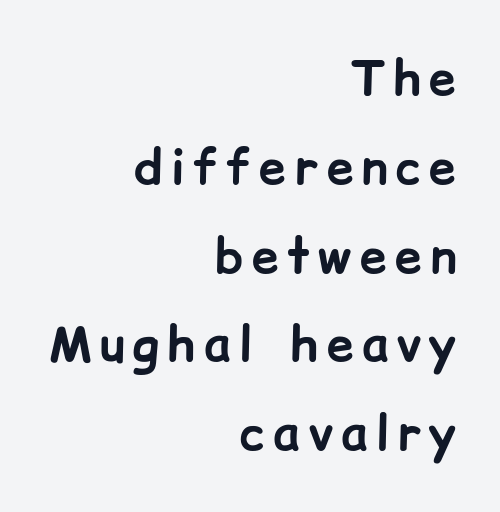
The specimen omits any rule beneath the text block's lines. If you drew a ruler down the right edge, every line would touch it. Look at the bottom of the vertical strokes: they stop flat, with no serifs. The face used here is proportionally spaced, like ordinary book or web type. The letters stand upright; this is a roman face.
